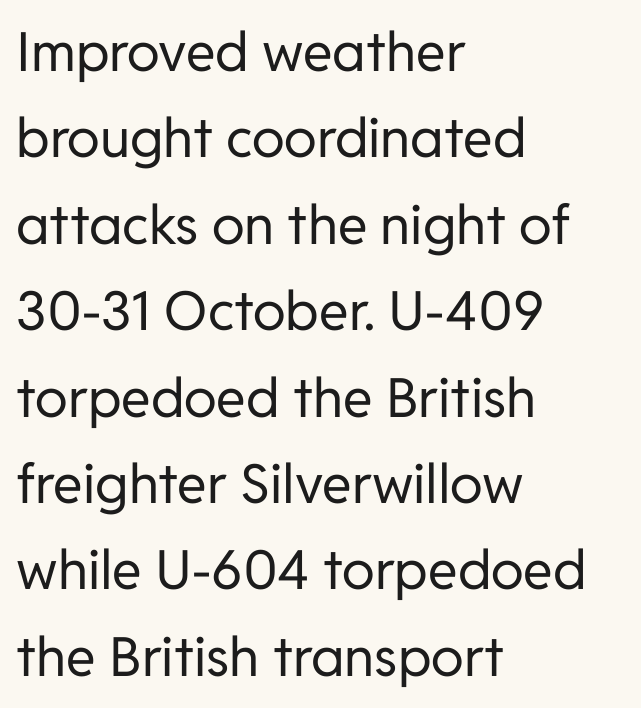
Q: Is the text bold? A: No.
Q: Is the text italic (slanted)? A: No, it is upright.
Q: Is the typeface a serif or a sans-serif typeface? A: Sans-serif.
Q: Is the text underlined? A: No.
Q: How is the paragraph aligned? A: Left-aligned.
Q: Is the spacing between letters normal or unusually wide? A: Normal.
Q: Is the spacing between lines tight, normal or loose? A: Normal.
Q: Width (condensed, normal, or wide)? A: Normal.
Q: Stroke contrast? A: Low.
Q: x-height? A: Medium.
Q: Monospaced? A: No.
